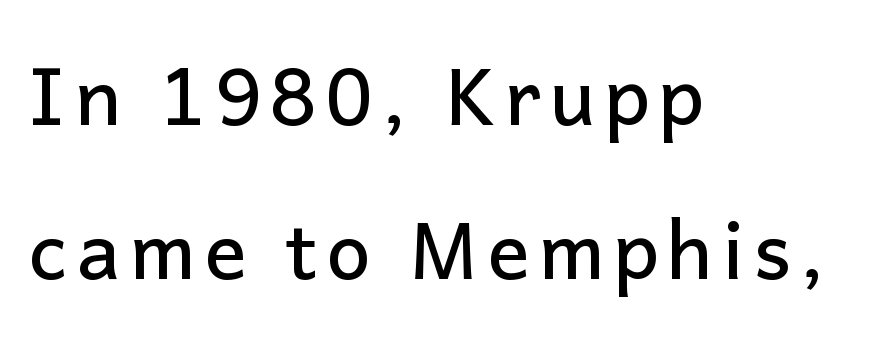
The image shows 79 px sans-serif type, upright; set left-aligned, loose line spacing (1.95x), not underlined; low stroke contrast and a medium x-height.
